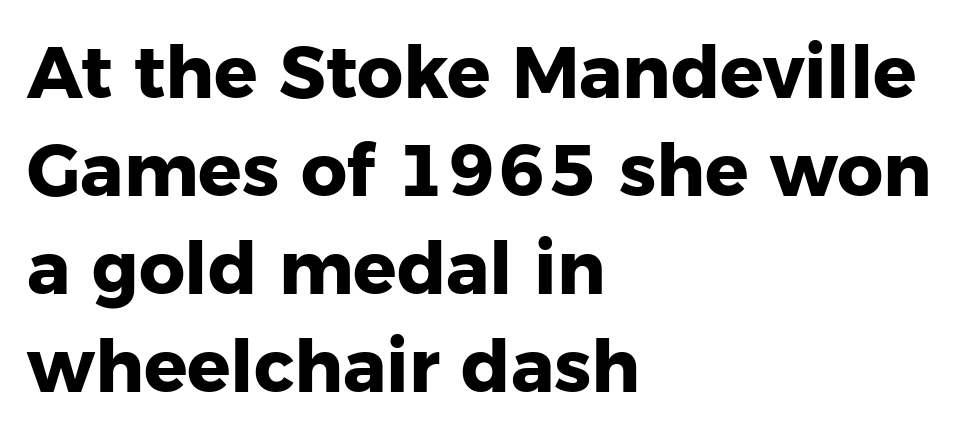
{"serif": "no", "italic": "no", "bold": "yes", "weight": "heavy", "width": "normal", "stroke_contrast": "low", "x_height": "medium", "monospaced": "no", "underline": "no", "align": "left", "line_spacing": "normal", "line_spacing_ratio": 1.36, "letter_spacing": "normal", "letter_spacing_em": 0.0, "glyph_px": 72}
